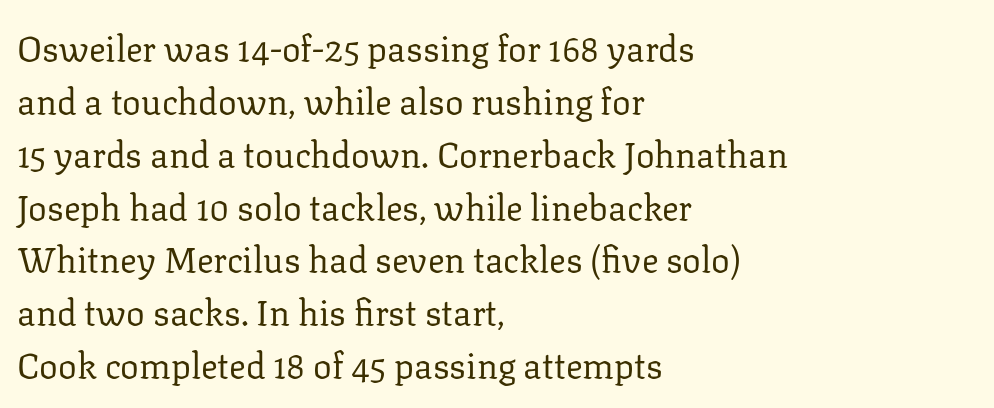
{"serif": "yes", "italic": "no", "bold": "no", "weight": "regular", "width": "normal", "stroke_contrast": "low", "x_height": "medium", "monospaced": "no", "underline": "no", "align": "left", "line_spacing": "normal", "line_spacing_ratio": 1.51, "letter_spacing": "normal", "letter_spacing_em": 0.0, "glyph_px": 35}
